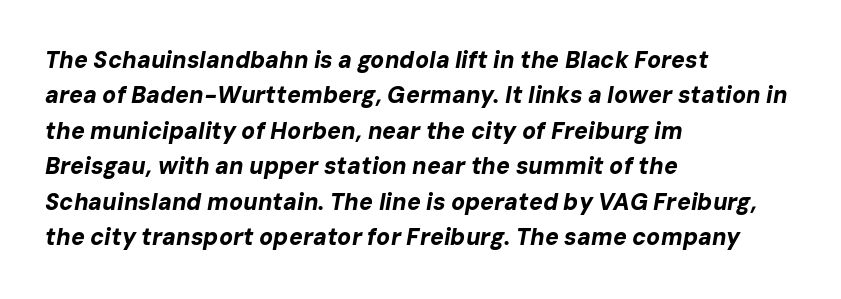
Q: Is the text bold? A: Yes.
Q: Is the text italic (slanted)? A: Yes, it leans right by about 10 degrees.
Q: Is the text underlined? A: No.
Q: How is the paragraph aligned? A: Left-aligned.
Q: Is the spacing between letters normal or unusually wide? A: Normal.
Q: Is the spacing between lines tight, normal or loose? A: Normal.
